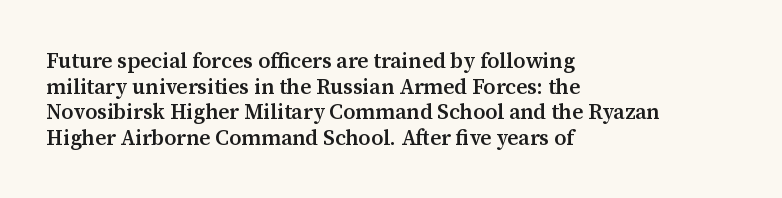
Nobody drew a line under any word here. The letters stand straight up with perfectly vertical stems. Emphasis by weight is partial: semibold. Nobody touched the tracking dial on this one. Compared with a centered layout, this one pins lines to the left instead.
